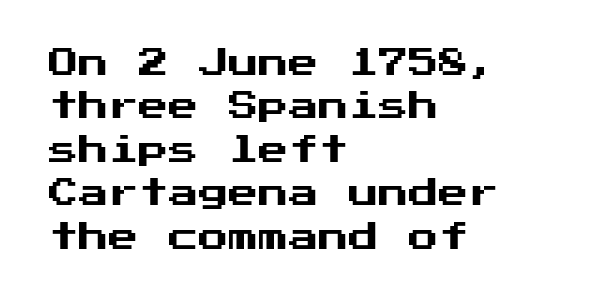
Q: Is the text italic (slanted)? A: No, it is upright.
Q: Is the typeface a serif or a sans-serif typeface? A: Sans-serif.
Q: Is the text underlined? A: No.
Q: How is the paragraph aligned? A: Left-aligned.
Q: Is the spacing between letters normal or unusually wide? A: Normal.
Q: Is the spacing between lines tight, normal or loose? A: Normal.
Q: Width (condensed, normal, or wide)? A: Normal.
Q: Stroke contrast? A: Medium.
Q: x-height? A: Medium.
